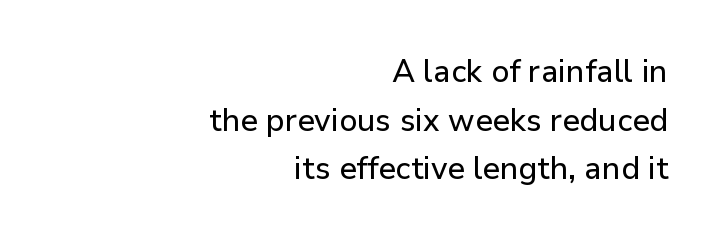
Q: Is the text italic (slanted)? A: No, it is upright.
Q: Is the typeface a serif or a sans-serif typeface? A: Sans-serif.
Q: Is the text underlined? A: No.
Q: How is the paragraph aligned? A: Right-aligned.
Q: Is the spacing between letters normal or unusually wide? A: Normal.
Q: Is the spacing between lines tight, normal or loose? A: Normal.
Q: Width (condensed, normal, or wide)? A: Normal.
Q: Stroke contrast? A: Low.
Q: x-height? A: Medium.
Q: Monospaced? A: No.
